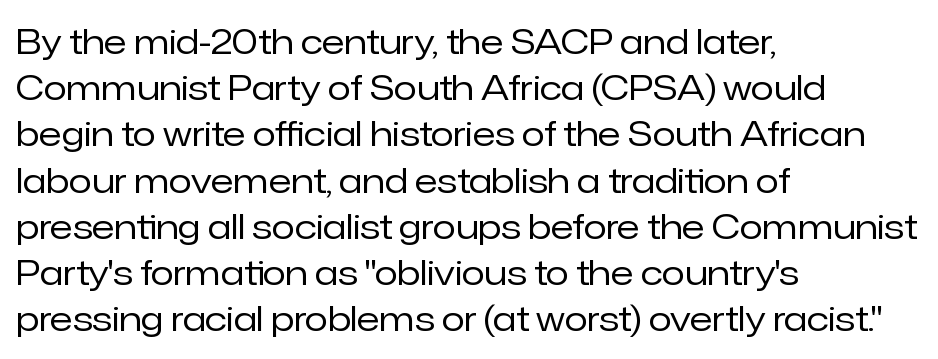
{"serif": "no", "italic": "no", "bold": "no", "weight": "regular", "width": "normal", "stroke_contrast": "low", "x_height": "medium", "monospaced": "no", "underline": "no", "align": "left", "line_spacing": "normal", "line_spacing_ratio": 1.36, "letter_spacing": "normal", "letter_spacing_em": 0.0, "glyph_px": 34}
